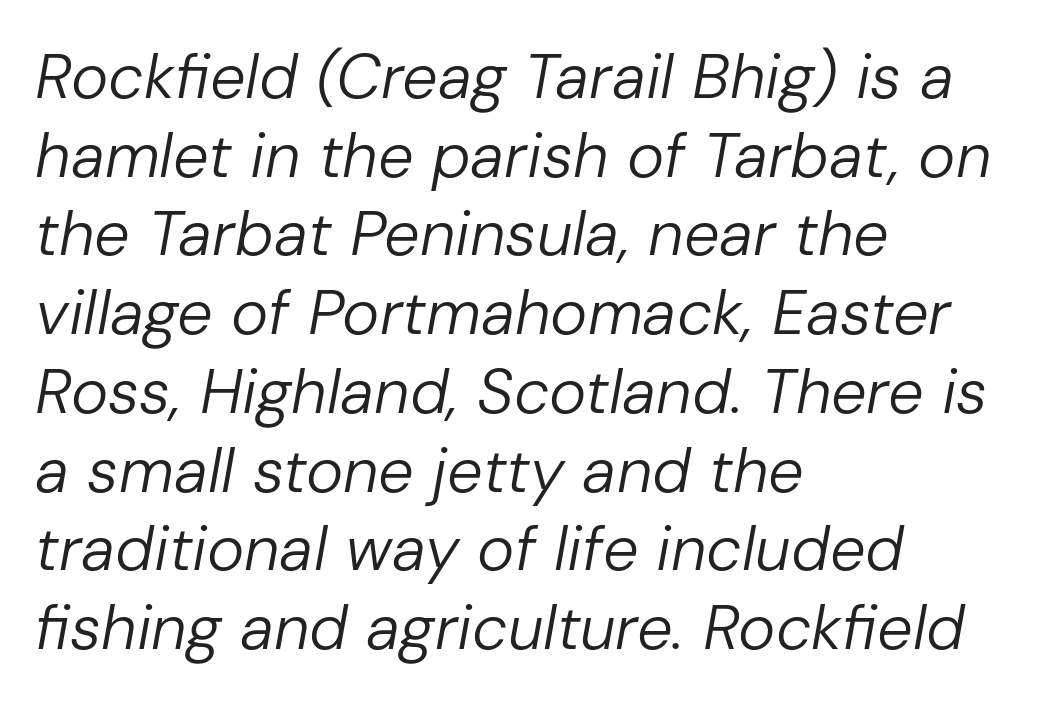
{"italic": "yes", "lean": "right", "slant_degrees": 10, "bold": "no", "weight": "regular", "width": "normal", "stroke_contrast": "low", "x_height": "medium", "monospaced": "no", "underline": "no", "align": "left", "line_spacing": "normal", "line_spacing_ratio": 1.25, "letter_spacing": "normal", "letter_spacing_em": 0.0, "glyph_px": 63}
